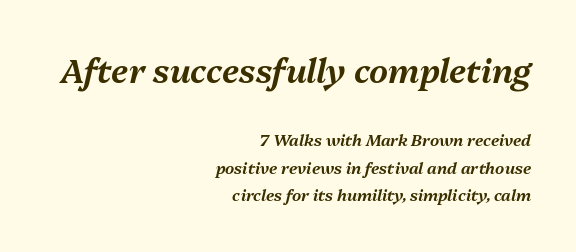
This sample has the flowing, uneven cadence of proportional lettering. A clean baseline with only descenders dipping below it. Compared with a flush-left layout, this one pins lines to the opposite, right side. The face used here is rendered with its standard letterfit. This sample uses an oblique cut, with every glyph tilted off the vertical. The letters in the upper block stand taller than those in the block below.
